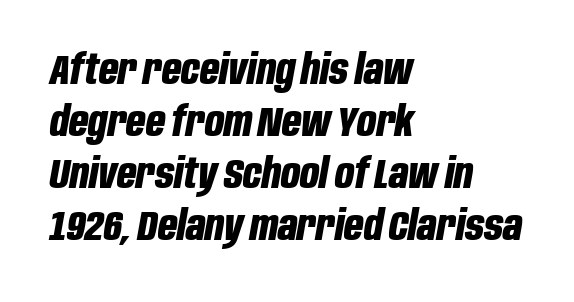
{"italic": "yes", "lean": "right", "slant_degrees": 10, "bold": "yes", "weight": "bold", "width": "condensed", "stroke_contrast": "low", "x_height": "large", "monospaced": "no", "underline": "no", "align": "left", "line_spacing_ratio": 1.24, "letter_spacing": "normal", "letter_spacing_em": 0.0, "glyph_px": 42}
